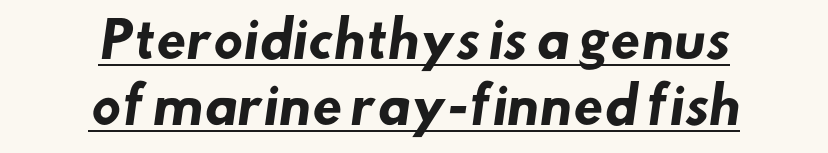
Q: Is the text bold? A: Yes.
Q: Is the typeface a serif or a sans-serif typeface? A: Sans-serif.
Q: Is the text underlined? A: Yes.
Q: How is the paragraph aligned? A: Centered.
Q: Is the spacing between letters normal or unusually wide? A: Normal.
Q: Is the spacing between lines tight, normal or loose? A: Normal.
Q: Width (condensed, normal, or wide)? A: Normal.
Q: Stroke contrast? A: Low.
Q: x-height? A: Small.
Q: Monospaced? A: No.
